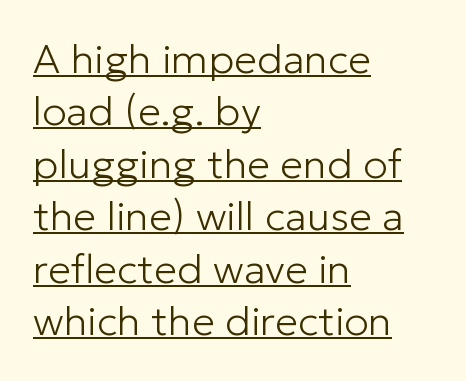
No italicization has been applied; the sample stays upright. Bold? No — there's no thickening of the strokes. Left-aligned paragraph, ragged on the right. Is this a fixed-width face? No — the glyphs have proportional, varying widths. How are the letters spaced? Ordinarily, with no added tracking. Does a line run under the words? Yes, clearly.
